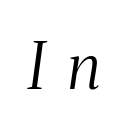
The image shows 63 px light, condensed serif type, italic (leaning right); set unusually wide letter spacing (+0.37 em), not underlined; medium stroke contrast and a medium x-height.
